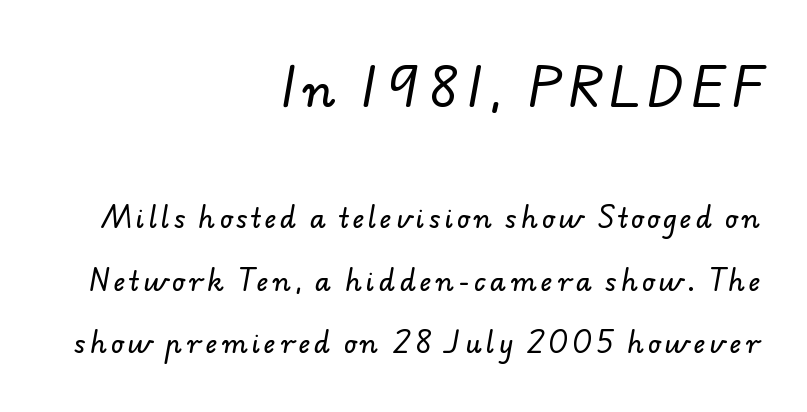
The image shows 46 px sans-serif type; set right-aligned, loose line spacing (2.4x), not underlined; the first (top) block is 1.77x larger; low stroke contrast and a small x-height.
